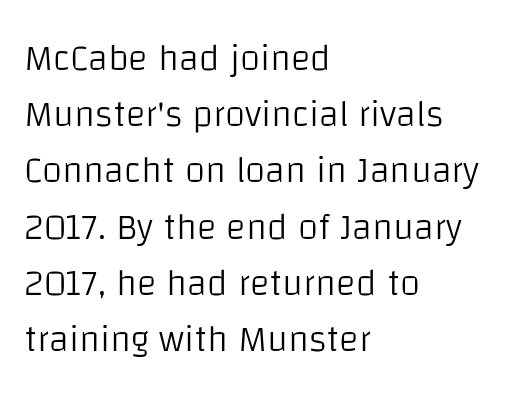
Standard letterfit; no display-style spreading of the glyphs. Bold? No — there's no thickening of the strokes. Observe the absence of serifs on each vertical stroke in this sample. Is there any slant? The stems are plumb. The rendering uses a moderate line-height, typical for paragraphs. The paragraph has a hard left edge and a soft right edge.
